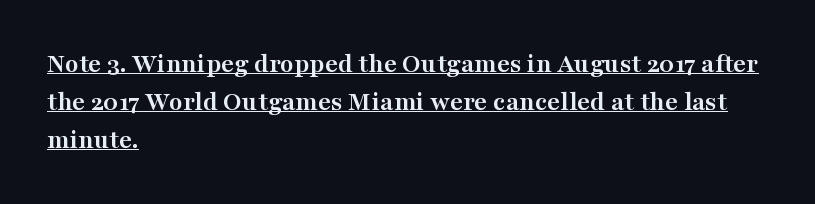
Somebody hit Ctrl+U on this one — the words are underlined. It's the straight-up-and-down kind of type. Little horizontal feet cap the strokes, marking this as serif type. A student would call this left alignment; a typographer would say flush left, rag right.
